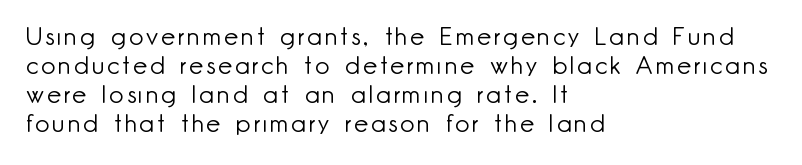
{"italic": "no", "bold": "no", "underline": "no", "align": "left", "line_spacing_ratio": 1.16, "glyph_px": 25}
